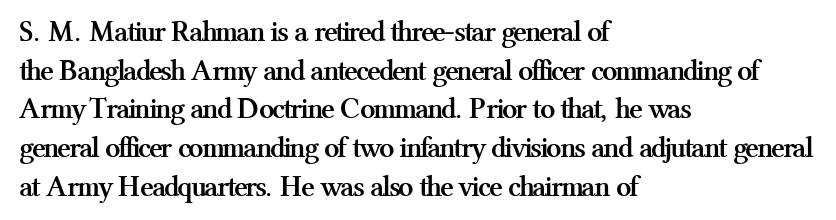
{"serif": "yes", "italic": "no", "bold": "yes", "weight": "semibold", "width": "normal", "stroke_contrast": "medium", "x_height": "medium", "monospaced": "no", "underline": "no", "align": "left", "line_spacing": "normal", "line_spacing_ratio": 1.29, "letter_spacing": "normal", "letter_spacing_em": 0.0, "glyph_px": 30}
